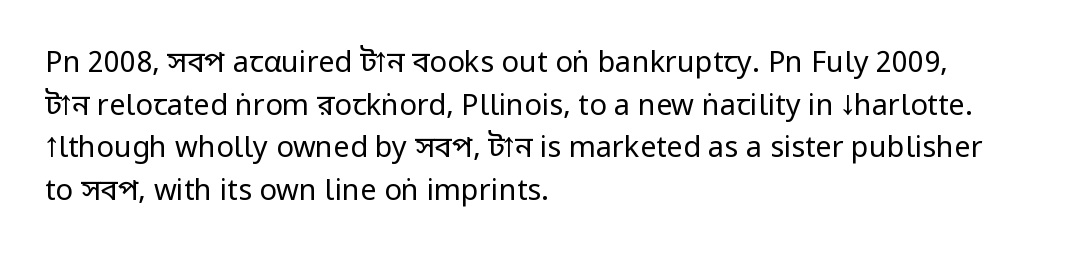
Q: Is the text bold? A: No.
Q: Is the text italic (slanted)? A: No, it is upright.
Q: Is the typeface a serif or a sans-serif typeface? A: Sans-serif.
Q: Is the text underlined? A: No.
Q: How is the paragraph aligned? A: Left-aligned.
Q: Is the spacing between letters normal or unusually wide? A: Normal.
Q: Is the spacing between lines tight, normal or loose? A: Normal.
Q: Width (condensed, normal, or wide)? A: Condensed.
Q: Stroke contrast? A: Low.
Q: x-height? A: Large.
Q: Monospaced? A: No.
